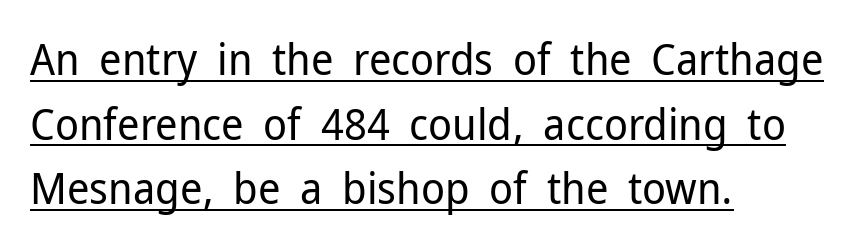
{"serif": "no", "italic": "no", "bold": "no", "weight": "regular", "width": "normal", "stroke_contrast": "low", "x_height": "medium", "monospaced": "no", "underline": "yes", "align": "left", "line_spacing": "normal", "line_spacing_ratio": 1.47, "letter_spacing": "normal", "letter_spacing_em": 0.0, "glyph_px": 44}
